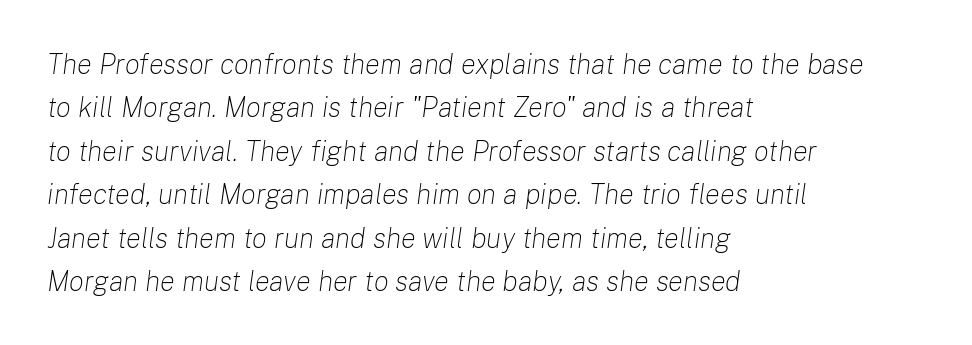
The image shows 28 px light type, italic (leaning right); set left-aligned, normal line spacing (1.55x), normal letter spacing, not underlined; low stroke contrast and a medium x-height.
